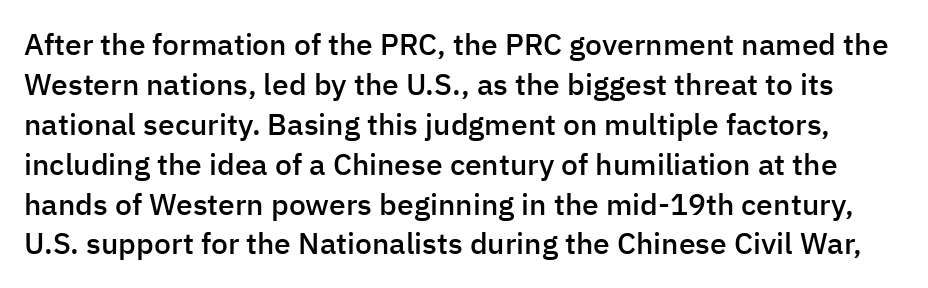
{"serif": "no", "italic": "no", "bold": "semi", "weight": "semibold", "width": "normal", "stroke_contrast": "low", "x_height": "medium", "monospaced": "no", "underline": "no", "line_spacing": "normal", "line_spacing_ratio": 1.33, "letter_spacing": "normal", "letter_spacing_em": 0.0, "glyph_px": 30}
